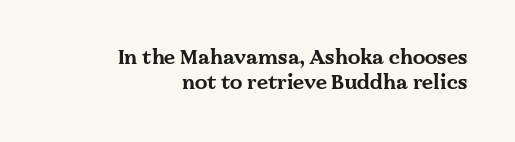
The image shows 20 px bold type, upright; set right-aligned, normal line spacing (1.25x), normal letter spacing, not underlined.
